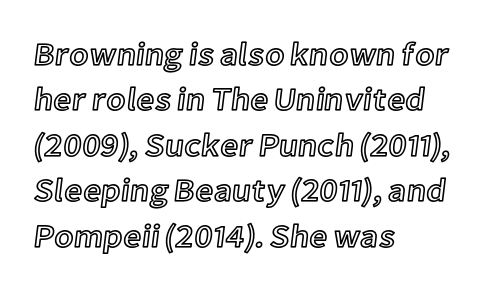
The image shows 32 px text type; set left-aligned, normal line spacing (1.42x), normal letter spacing, not underlined; a medium x-height.
